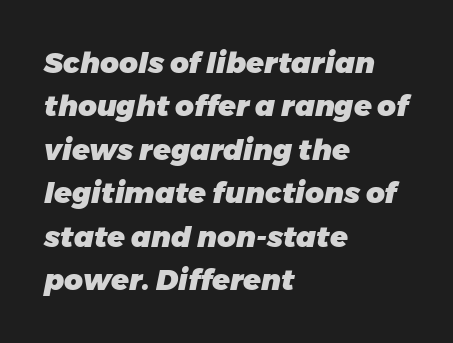
Glyph-to-glyph distance matches everyday printed text. Underline: absent. Which margin do the lines hug? The left one — the right edge is uneven. An italicized treatment has been applied to the whole sample. The letters advance in unequal steps, a hallmark of proportional type.
